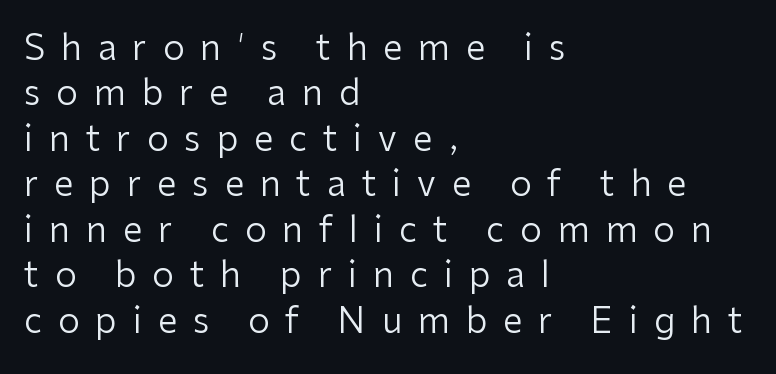
Here the glyphs are tracked loosely, breaking word shapes into spaced letters. The characters are drawn with everyday or finer stroke widths. Is there any slant? The stems are plumb. Line spacing here is normal. This sample has the flowing, uneven cadence of proportional lettering.
